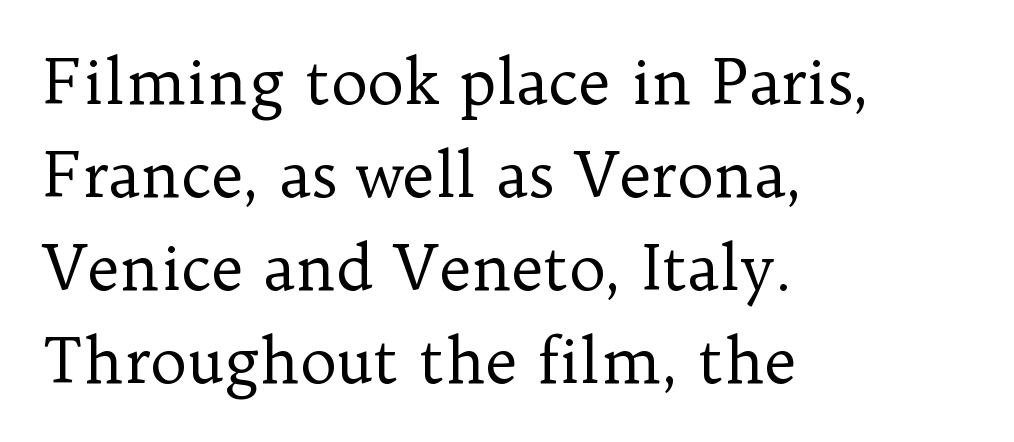
Q: Is the text bold? A: No.
Q: Is the text italic (slanted)? A: No, it is upright.
Q: Is the typeface a serif or a sans-serif typeface? A: Serif.
Q: Is the text underlined? A: No.
Q: How is the paragraph aligned? A: Left-aligned.
Q: Is the spacing between letters normal or unusually wide? A: Normal.
Q: Is the spacing between lines tight, normal or loose? A: Normal.
Q: Width (condensed, normal, or wide)? A: Normal.
Q: Stroke contrast? A: Low.
Q: x-height? A: Medium.
Q: Monospaced? A: No.
